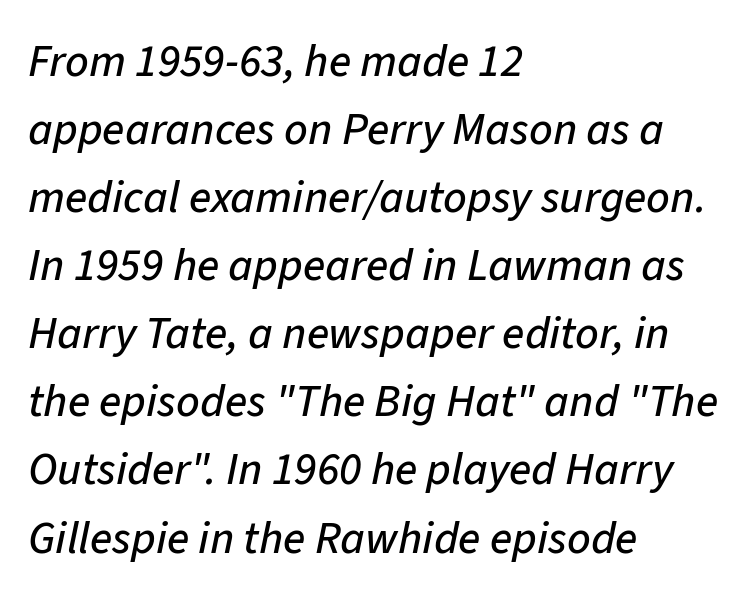
The image shows 46 px text type, italic (leaning right); set left-aligned, normal line spacing (1.48x), normal letter spacing, not underlined; low stroke contrast and a medium x-height.
